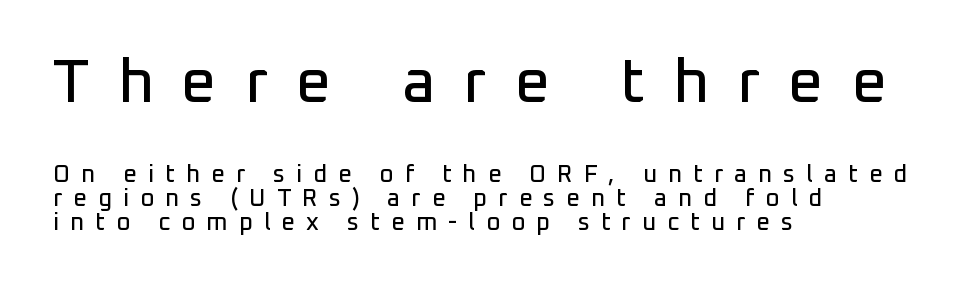
{"serif": "no", "italic": "no", "width": "normal", "stroke_contrast": "low", "x_height": "medium", "monospaced": "no", "underline": "no", "align": "left", "line_spacing": "tight", "line_spacing_ratio": 1.0, "letter_spacing": "wide", "letter_spacing_em": 0.46, "larger_block": "first", "size_ratio": 2.54, "glyph_px": 61}
